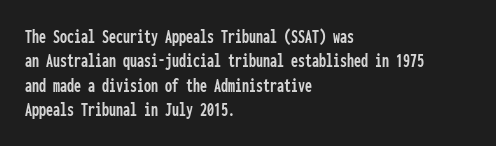
Q: Is the text italic (slanted)? A: No, it is upright.
Q: Is the text underlined? A: No.
Q: How is the paragraph aligned? A: Left-aligned.
Q: Is the spacing between letters normal or unusually wide? A: Normal.
